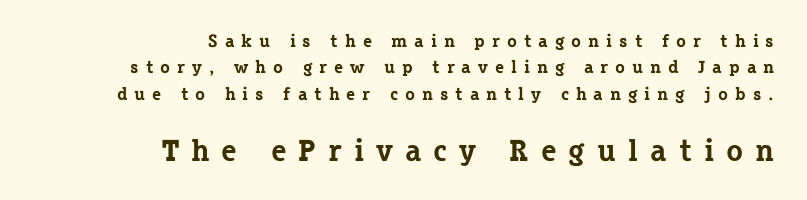
The passage shown has open, widely tracked lettering throughout. You can tell it's not italic because the verticals are truly vertical. What's the leading like? Ordinary, nothing unusual. This rendering employs a face with finishing strokes, i.e., a serif. The following chunk of copy outweighs the initial chunk in type size. Each line ends at the same right margin while the left side varies.
